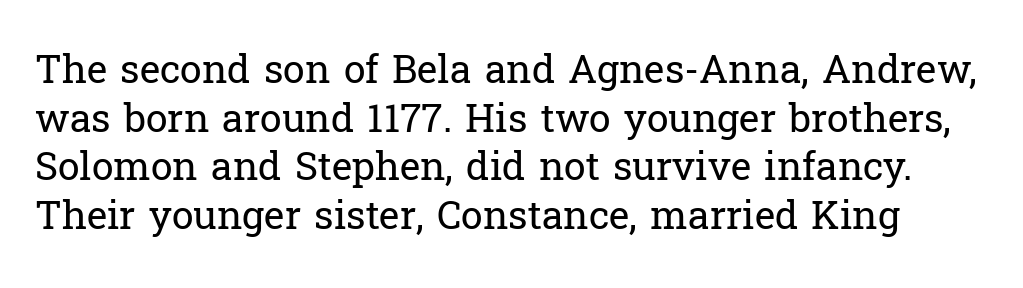
The image shows 39 px regular-weight serif type, upright; set normal line spacing (1.25x), normal letter spacing, not underlined; low stroke contrast and a medium x-height.
